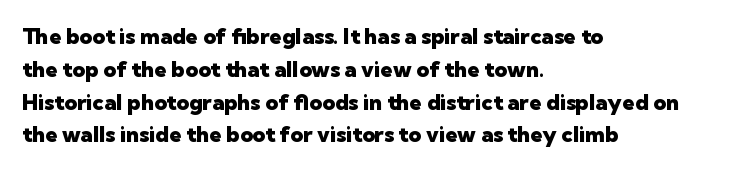
{"italic": "no", "bold": "yes", "underline": "no", "align": "left", "line_spacing": "normal", "line_spacing_ratio": 1.49, "letter_spacing": "normal", "letter_spacing_em": 0.0, "glyph_px": 22}
